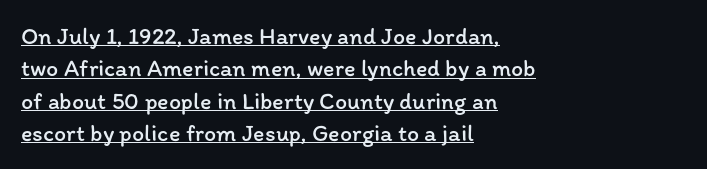
{"italic": "no", "bold": "no", "underline": "yes", "align": "left", "line_spacing": "normal", "line_spacing_ratio": 1.35, "letter_spacing": "normal", "letter_spacing_em": 0.0, "glyph_px": 24}
